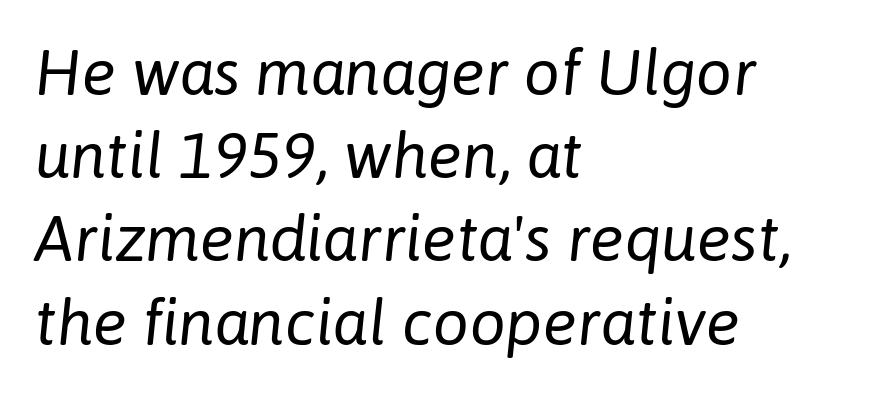
Does extra space separate the letters? No, they use regular spacing. These lines are rendered in a variable-pitch font. Horizontal bands of white between lines are of average thickness. Only glyphs here, with clear space below each row. Observe the lean: these are italic letterforms. The text block is weighted toward the left margin, trailing off unevenly rightward.
